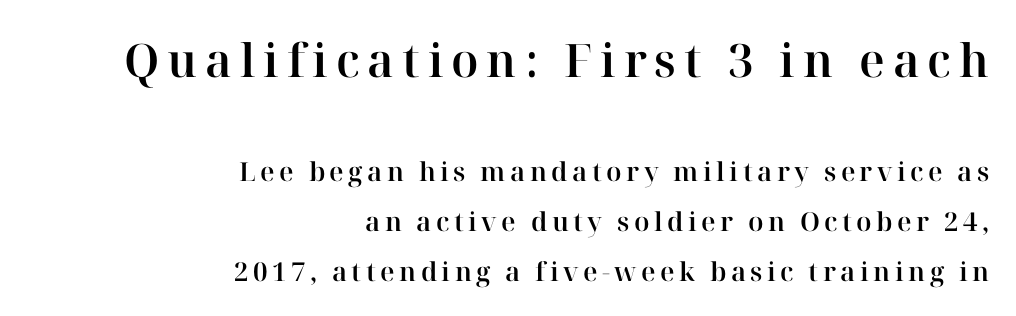
Q: Is the text italic (slanted)? A: No, it is upright.
Q: Is the typeface a serif or a sans-serif typeface? A: Serif.
Q: Is the text underlined? A: No.
Q: How is the paragraph aligned? A: Right-aligned.
Q: Is the spacing between lines tight, normal or loose? A: Loose.
Q: Which block of text is set in a larger size, the first (top) or the second (bottom)? A: The first (top) one.
Q: Width (condensed, normal, or wide)? A: Normal.
Q: Stroke contrast? A: High.
Q: x-height? A: Medium.
Q: Monospaced? A: No.
